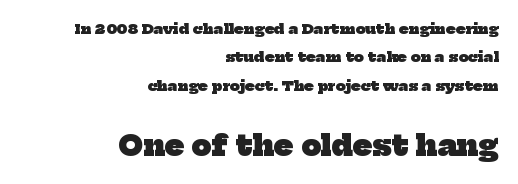
Q: Is the text bold? A: Yes.
Q: Is the typeface a serif or a sans-serif typeface? A: Serif.
Q: Is the text underlined? A: No.
Q: How is the paragraph aligned? A: Right-aligned.
Q: Is the spacing between letters normal or unusually wide? A: Normal.
Q: Is the spacing between lines tight, normal or loose? A: Loose.
Q: Which block of text is set in a larger size, the first (top) or the second (bottom)? A: The second (bottom) one.
Q: Width (condensed, normal, or wide)? A: Normal.
Q: Stroke contrast? A: Low.
Q: x-height? A: Medium.
Q: Monospaced? A: No.
